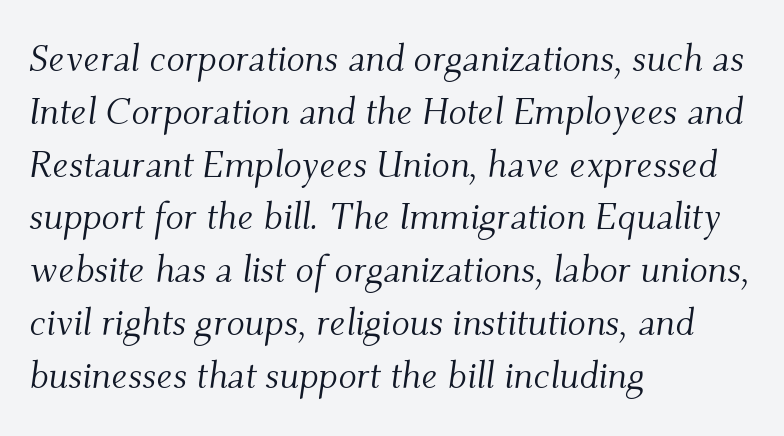
The image shows 38 px light serif type, italic (leaning right); set left-aligned, normal line spacing (1.39x), normal letter spacing, not underlined; medium stroke contrast and a small x-height.
